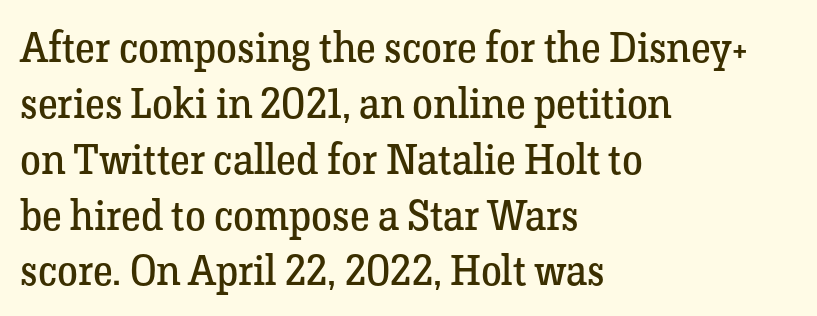
Q: Is the text bold? A: No.
Q: Is the text italic (slanted)? A: No, it is upright.
Q: Is the typeface a serif or a sans-serif typeface? A: Serif.
Q: Is the text underlined? A: No.
Q: How is the paragraph aligned? A: Left-aligned.
Q: Is the spacing between letters normal or unusually wide? A: Normal.
Q: Is the spacing between lines tight, normal or loose? A: Normal.
Q: Width (condensed, normal, or wide)? A: Normal.
Q: Stroke contrast? A: Low.
Q: x-height? A: Medium.
Q: Monospaced? A: No.
